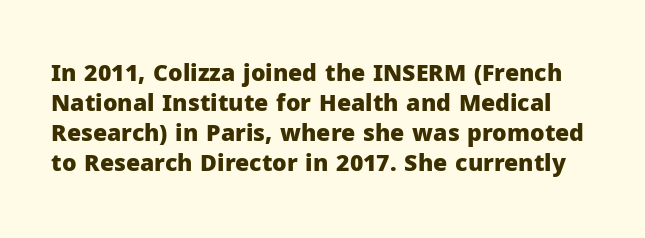
{"italic": "no", "bold": "yes", "underline": "no", "line_spacing": "normal", "line_spacing_ratio": 1.31, "letter_spacing": "normal", "letter_spacing_em": 0.0, "glyph_px": 23}
